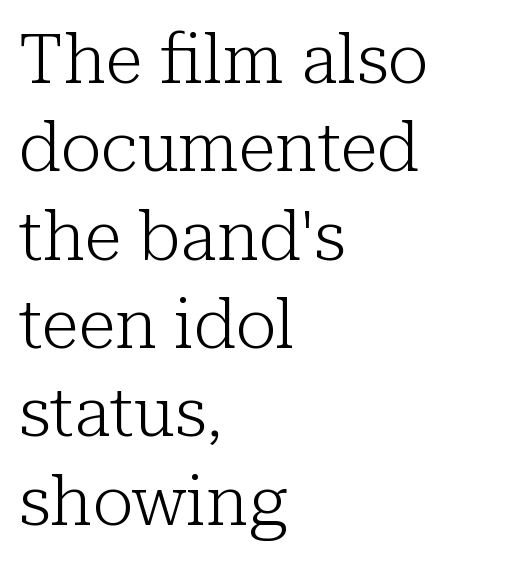
The image shows 69 px light serif type, upright; set left-aligned, normal line spacing (1.28x), normal letter spacing, not underlined; low stroke contrast and a medium x-height.
